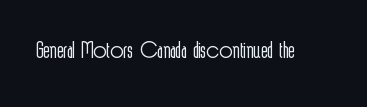
Q: Is the text bold? A: No.
Q: Is the text italic (slanted)? A: No, it is upright.
Q: Is the typeface a serif or a sans-serif typeface? A: Sans-serif.
Q: Is the text underlined? A: No.
Q: Is the spacing between letters normal or unusually wide? A: Normal.
Q: Width (condensed, normal, or wide)? A: Condensed.
Q: x-height? A: Medium.
Q: Monospaced? A: No.
